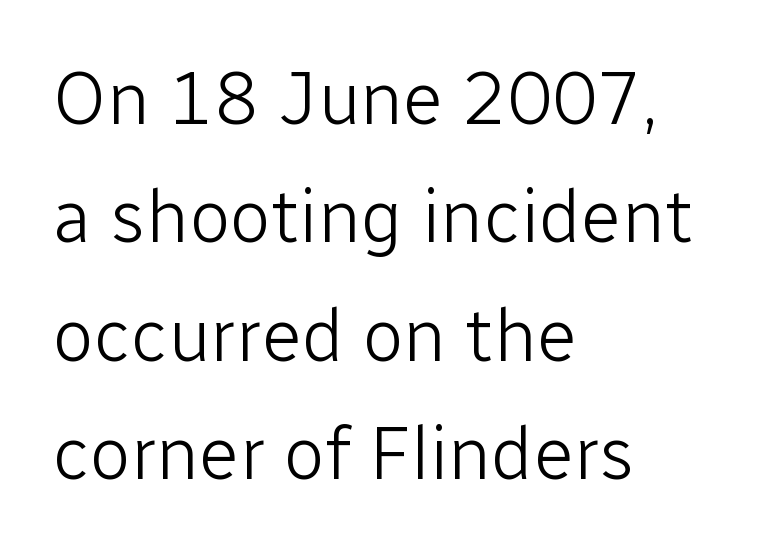
{"serif": "no", "italic": "no", "bold": "no", "weight": "light", "width": "normal", "stroke_contrast": "low", "x_height": "medium", "monospaced": "no", "underline": "no", "align": "left", "line_spacing": "normal", "line_spacing_ratio": 1.58, "letter_spacing": "normal", "letter_spacing_em": 0.0, "glyph_px": 75}
